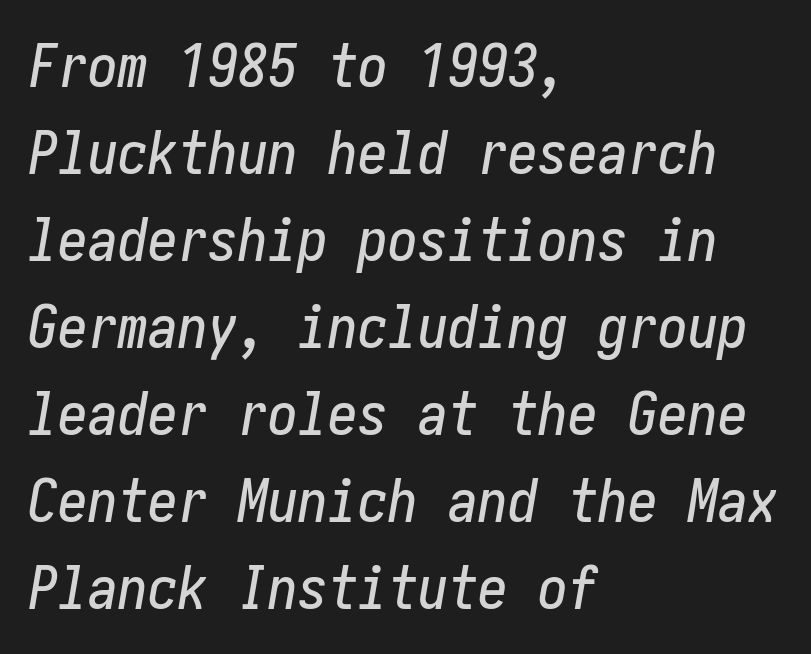
{"italic": "yes", "lean": "right", "slant_degrees": 10, "width": "condensed", "stroke_contrast": "low", "x_height": "medium", "underline": "no", "align": "left", "line_spacing": "normal", "line_spacing_ratio": 1.45, "letter_spacing": "normal", "letter_spacing_em": 0.0, "glyph_px": 60}
